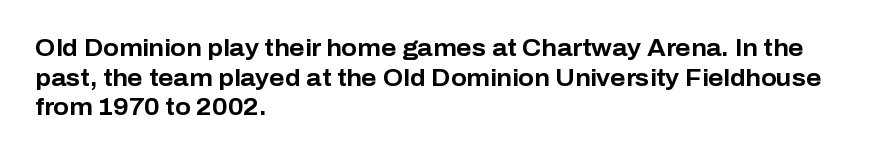
The image shows 23 px bold type, upright; set left-aligned, normal line spacing (1.29x), normal letter spacing, not underlined.
